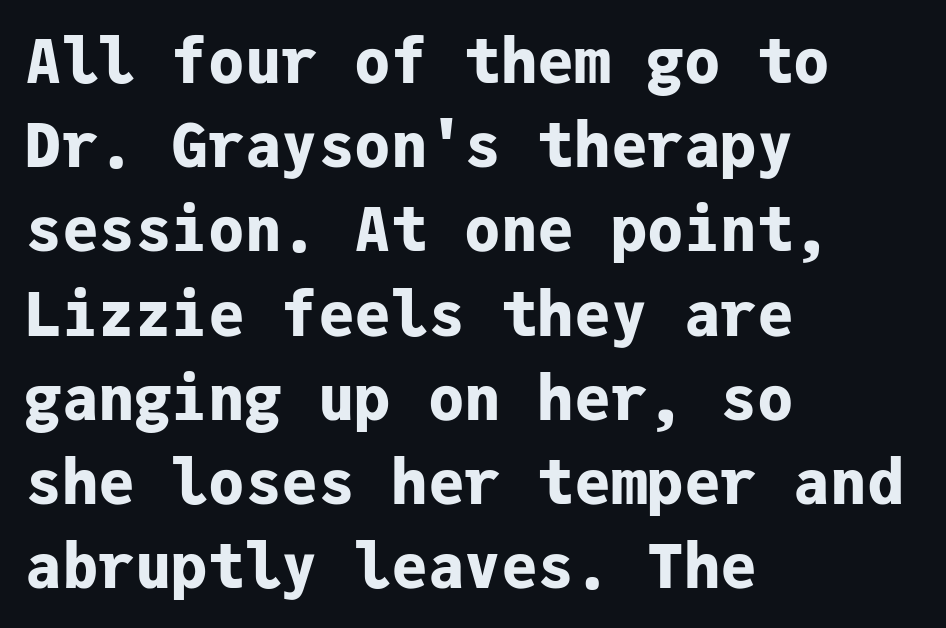
Q: Is the text bold? A: Yes.
Q: Is the text italic (slanted)? A: No, it is upright.
Q: Is the typeface a serif or a sans-serif typeface? A: Sans-serif.
Q: Is the text underlined? A: No.
Q: How is the paragraph aligned? A: Left-aligned.
Q: Is the spacing between letters normal or unusually wide? A: Normal.
Q: Is the spacing between lines tight, normal or loose? A: Normal.
Q: Width (condensed, normal, or wide)? A: Normal.
Q: Stroke contrast? A: Low.
Q: x-height? A: Medium.
Q: Monospaced? A: Yes.
